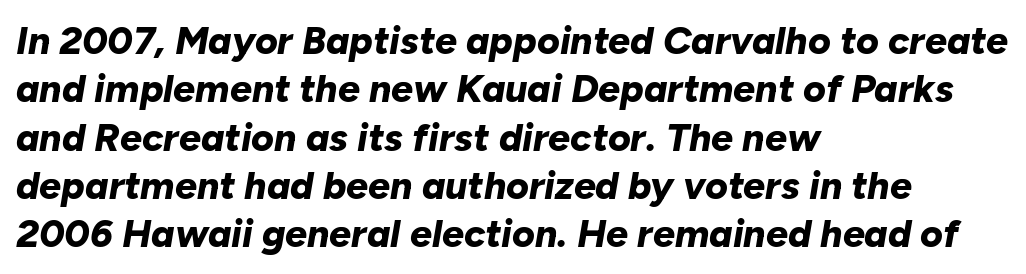
The image shows 39 px bold type, italic (leaning right); set left-aligned, line spacing 1.24x, normal letter spacing, not underlined; low stroke contrast and a medium x-height.
